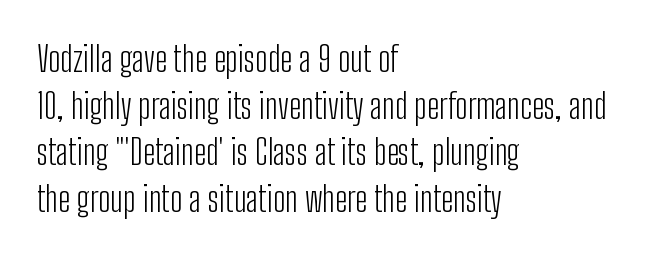
{"serif": "no", "italic": "no", "bold": "no", "weight": "light", "width": "condensed", "stroke_contrast": "low", "x_height": "medium", "monospaced": "no", "underline": "no", "align": "left", "line_spacing": "normal", "line_spacing_ratio": 1.33, "letter_spacing": "normal", "letter_spacing_em": 0.0, "glyph_px": 35}
